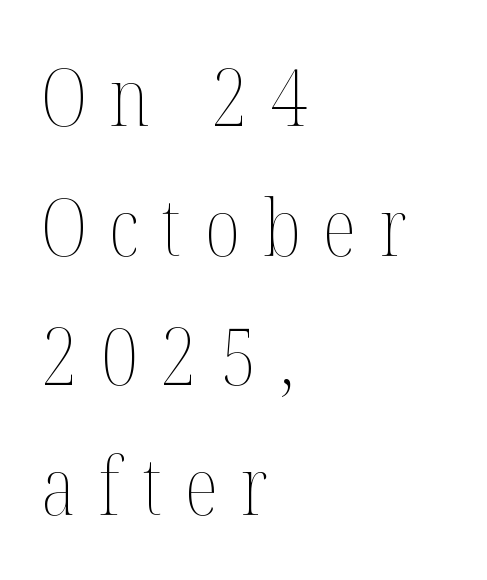
Q: Is the text bold? A: No.
Q: Is the text italic (slanted)? A: No, it is upright.
Q: Is the text underlined? A: No.
Q: How is the paragraph aligned? A: Left-aligned.
Q: Is the spacing between letters normal or unusually wide? A: Unusually wide.
Q: Is the spacing between lines tight, normal or loose? A: Normal.
Q: Width (condensed, normal, or wide)? A: Condensed.
Q: Stroke contrast? A: Medium.
Q: x-height? A: Medium.
Q: Monospaced? A: No.
